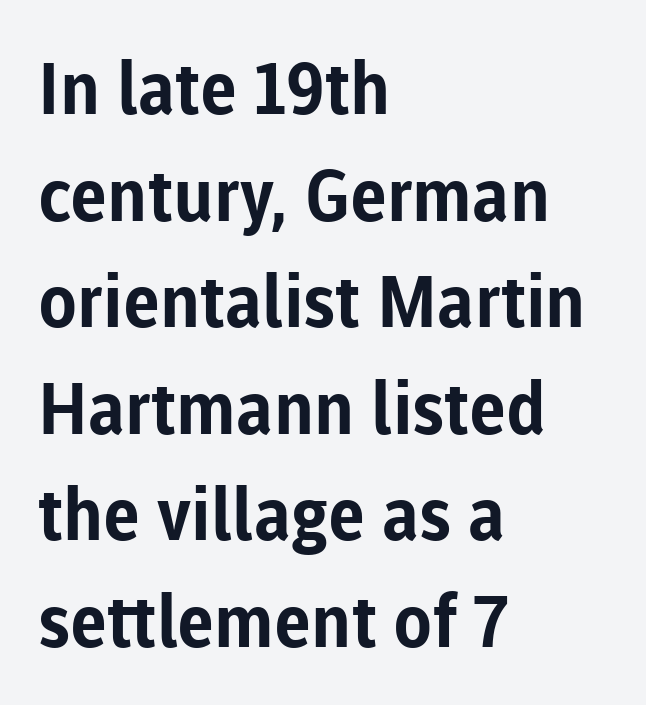
The image shows 72 px bold sans-serif type, upright; set left-aligned, normal line spacing (1.48x), normal letter spacing, not underlined; low stroke contrast and a medium x-height.
